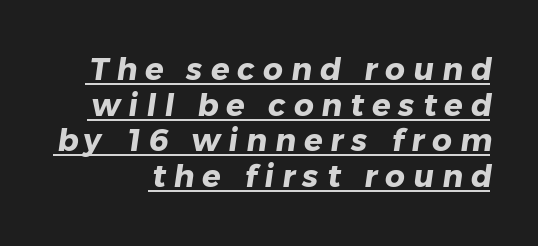
The image shows 31 px heavy sans-serif type; set tight line spacing (1.15x), unusually wide letter spacing (+0.26 em), underlined; low stroke contrast and a medium x-height.
